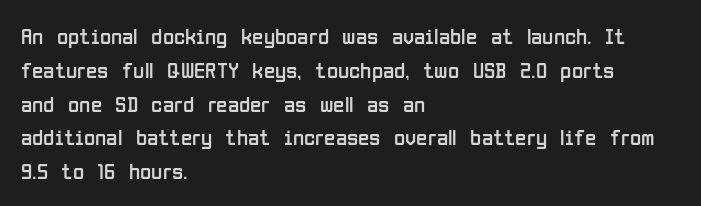
{"italic": "no", "bold": "no", "underline": "no", "align": "left", "line_spacing": "normal", "line_spacing_ratio": 1.47, "letter_spacing": "normal", "letter_spacing_em": 0.0, "glyph_px": 23}
